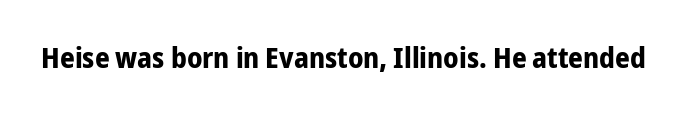
A typesetter would call this zero additional tracking. The gap between lines stays unmarked. The passage shown is typed in a proportional face where columns would drift. The type family on display is of the sans-serif kind. Strong, thick strokes mark this as bold type. The lettering holds an erect, upright posture throughout.
